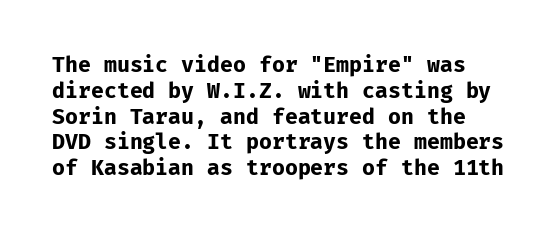
The image shows 21 px bold type, upright; set line spacing 1.23x, normal letter spacing, not underlined.
